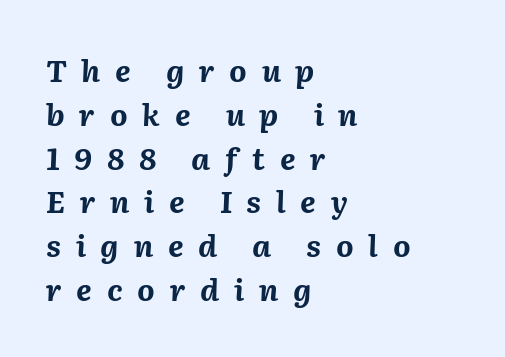
{"italic": "yes", "lean": "right", "slant_degrees": 2, "bold": "yes", "weight": "bold", "width": "normal", "stroke_contrast": "medium", "x_height": "medium", "monospaced": "no", "underline": "no", "align": "left", "line_spacing": "normal", "line_spacing_ratio": 1.46, "letter_spacing": "wide", "letter_spacing_em": 0.49, "glyph_px": 30}
